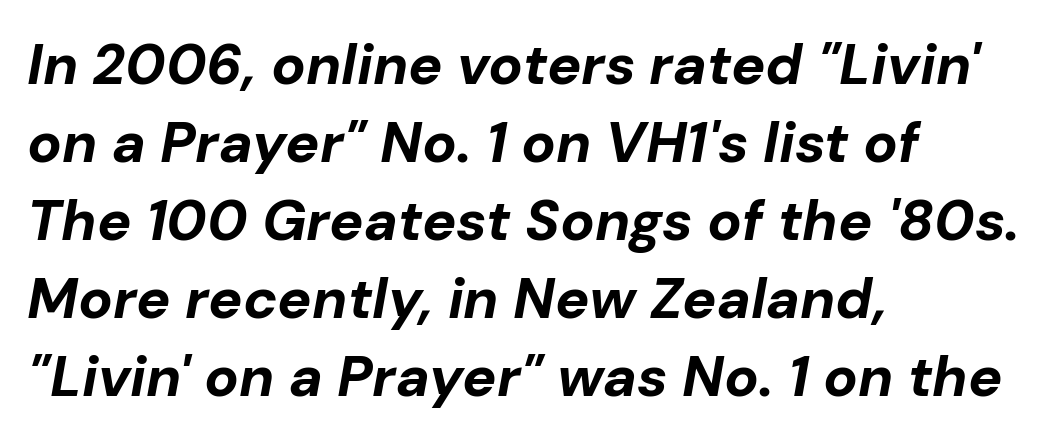
{"italic": "yes", "lean": "right", "slant_degrees": 10, "bold": "yes", "weight": "bold", "width": "normal", "stroke_contrast": "low", "x_height": "medium", "monospaced": "no", "underline": "no", "align": "left", "line_spacing": "normal", "line_spacing_ratio": 1.37, "letter_spacing": "normal", "letter_spacing_em": 0.0, "glyph_px": 57}
